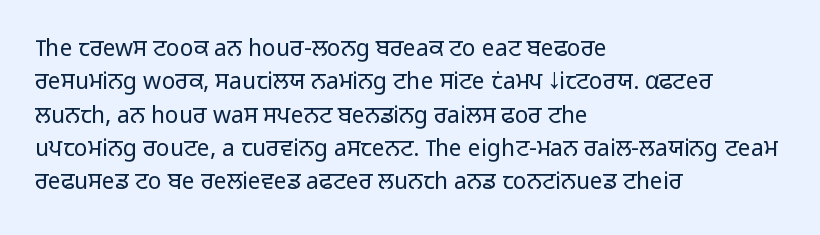
Q: Is the text bold? A: No.
Q: Is the text italic (slanted)? A: No, it is upright.
Q: Is the text underlined? A: No.
Q: How is the paragraph aligned? A: Left-aligned.
Q: Is the spacing between letters normal or unusually wide? A: Normal.
Q: Is the spacing between lines tight, normal or loose? A: Normal.
